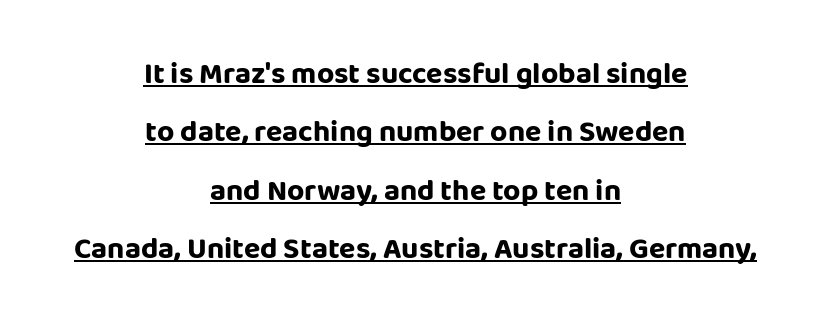
Q: Is the text bold? A: Yes.
Q: Is the text italic (slanted)? A: No, it is upright.
Q: Is the typeface a serif or a sans-serif typeface? A: Sans-serif.
Q: Is the text underlined? A: Yes.
Q: How is the paragraph aligned? A: Centered.
Q: Is the spacing between letters normal or unusually wide? A: Normal.
Q: Is the spacing between lines tight, normal or loose? A: Loose.
Q: Width (condensed, normal, or wide)? A: Normal.
Q: Stroke contrast? A: Low.
Q: x-height? A: Large.
Q: Monospaced? A: No.
